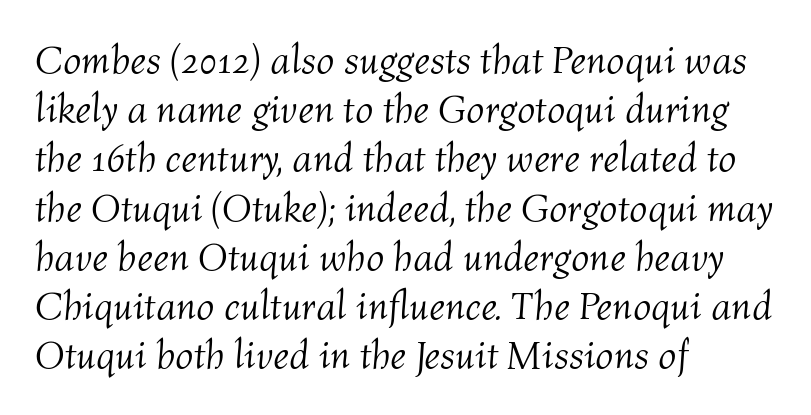
The image shows 40 px light type, italic (leaning right); set left-aligned, line spacing 1.23x, normal letter spacing, not underlined; medium stroke contrast and a medium x-height.
